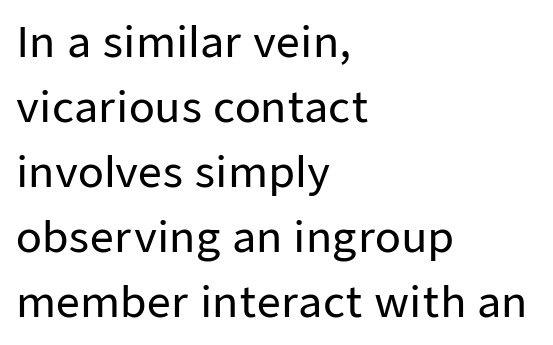
Q: Is the text italic (slanted)? A: No, it is upright.
Q: Is the typeface a serif or a sans-serif typeface? A: Sans-serif.
Q: Is the text underlined? A: No.
Q: How is the paragraph aligned? A: Left-aligned.
Q: Is the spacing between letters normal or unusually wide? A: Normal.
Q: Is the spacing between lines tight, normal or loose? A: Normal.
Q: Width (condensed, normal, or wide)? A: Normal.
Q: Stroke contrast? A: Low.
Q: x-height? A: Medium.
Q: Monospaced? A: No.
